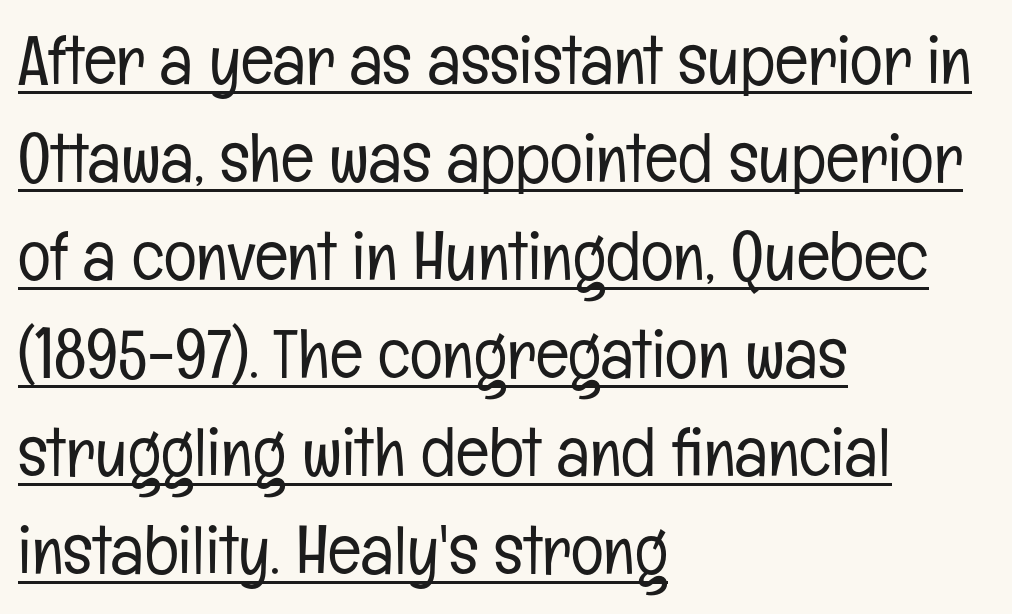
{"serif": "no", "italic": "no", "bold": "no", "weight": "light", "width": "condensed", "stroke_contrast": "low", "x_height": "medium", "monospaced": "no", "underline": "yes", "align": "left", "line_spacing": "normal", "line_spacing_ratio": 1.42, "letter_spacing": "normal", "letter_spacing_em": 0.0, "glyph_px": 69}
